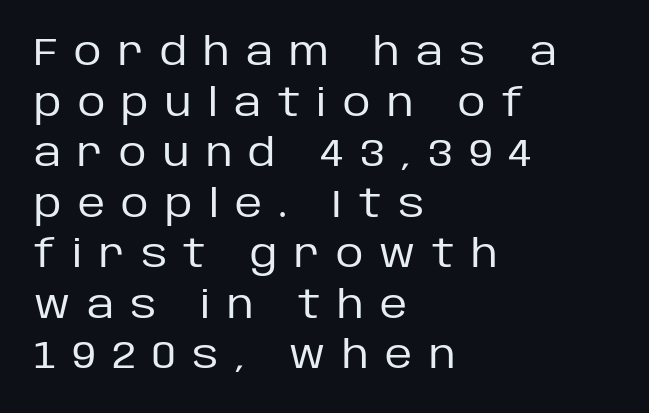
Q: Is the text bold? A: No.
Q: Is the text italic (slanted)? A: No, it is upright.
Q: Is the typeface a serif or a sans-serif typeface? A: Sans-serif.
Q: Is the text underlined? A: No.
Q: How is the paragraph aligned? A: Left-aligned.
Q: Is the spacing between letters normal or unusually wide? A: Unusually wide.
Q: Is the spacing between lines tight, normal or loose? A: Normal.
Q: Width (condensed, normal, or wide)? A: Normal.
Q: Stroke contrast? A: Low.
Q: x-height? A: Large.
Q: Monospaced? A: No.
